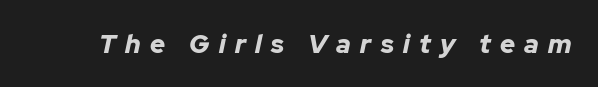
{"italic": "yes", "lean": "right", "slant_degrees": 12, "bold": "yes", "underline": "no", "letter_spacing": "wide", "letter_spacing_em": 0.36, "glyph_px": 26}
